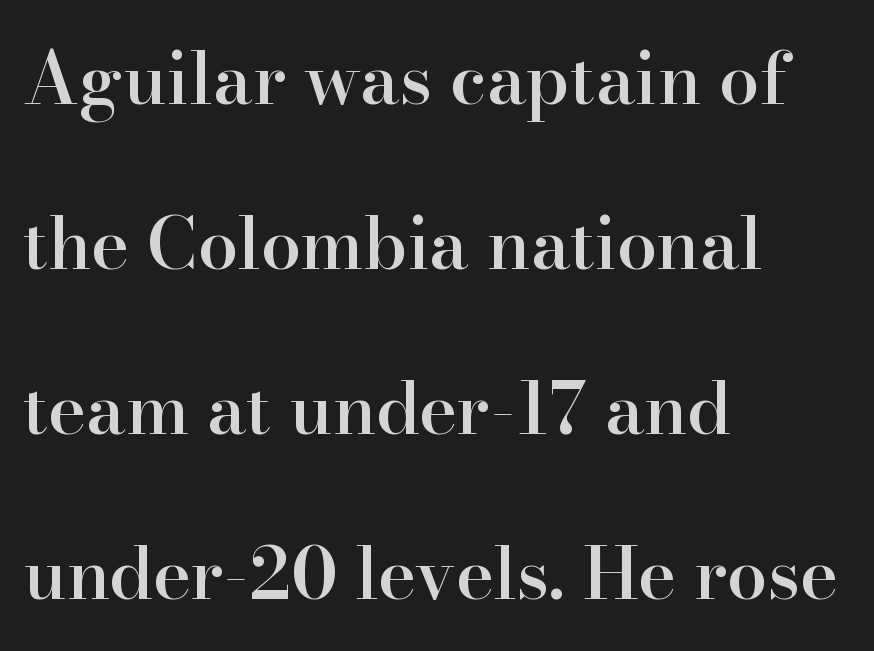
The image shows 72 px semibold serif type, upright; set left-aligned, loose line spacing (2.29x), normal letter spacing, not underlined; high stroke contrast and a small x-height.
